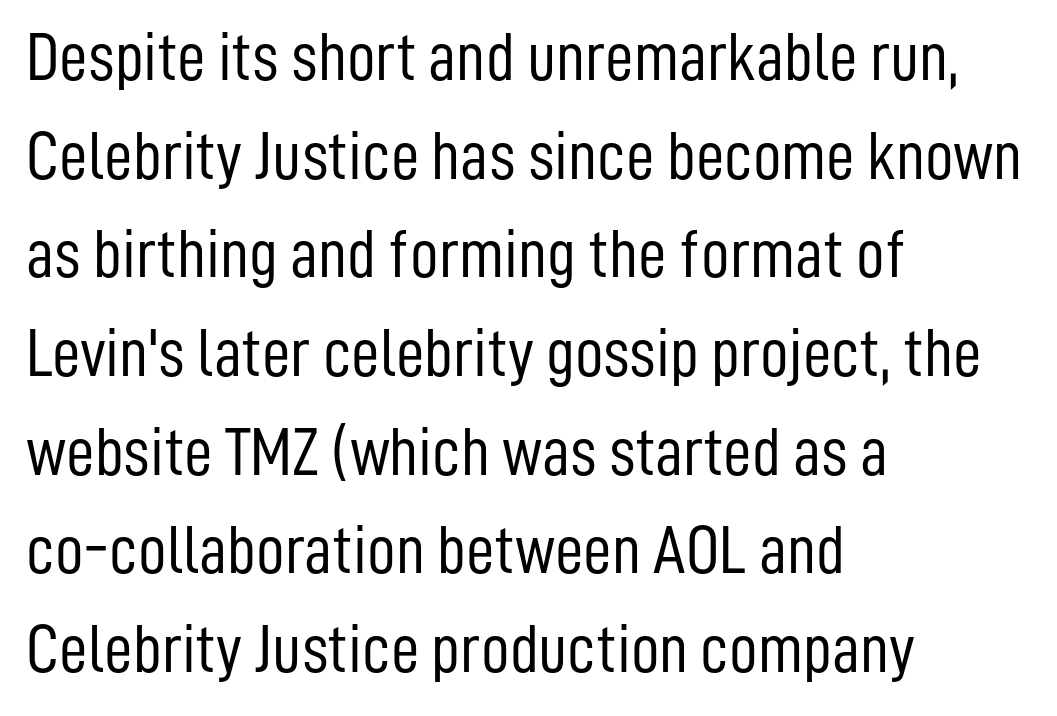
{"serif": "no", "italic": "no", "bold": "no", "weight": "light", "width": "condensed", "stroke_contrast": "low", "x_height": "medium", "monospaced": "no", "underline": "no", "align": "left", "line_spacing": "normal", "line_spacing_ratio": 1.41, "letter_spacing": "normal", "letter_spacing_em": 0.0, "glyph_px": 70}
